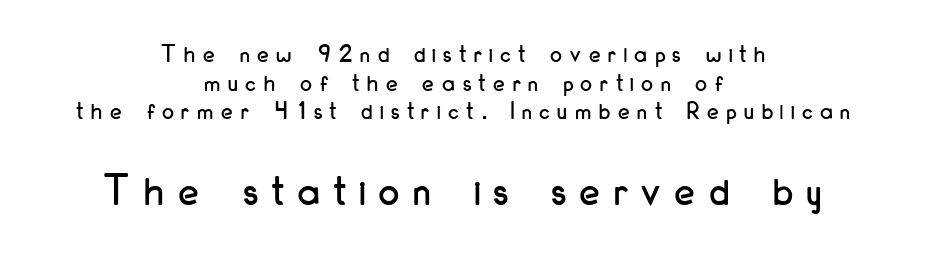
{"serif": "no", "italic": "no", "width": "condensed", "stroke_contrast": "low", "x_height": "small", "monospaced": "no", "underline": "no", "align": "center", "line_spacing": "tight", "line_spacing_ratio": 1.1, "letter_spacing": "wide", "letter_spacing_em": 0.3, "larger_block": "second", "size_ratio": 1.77, "glyph_px": 46}
